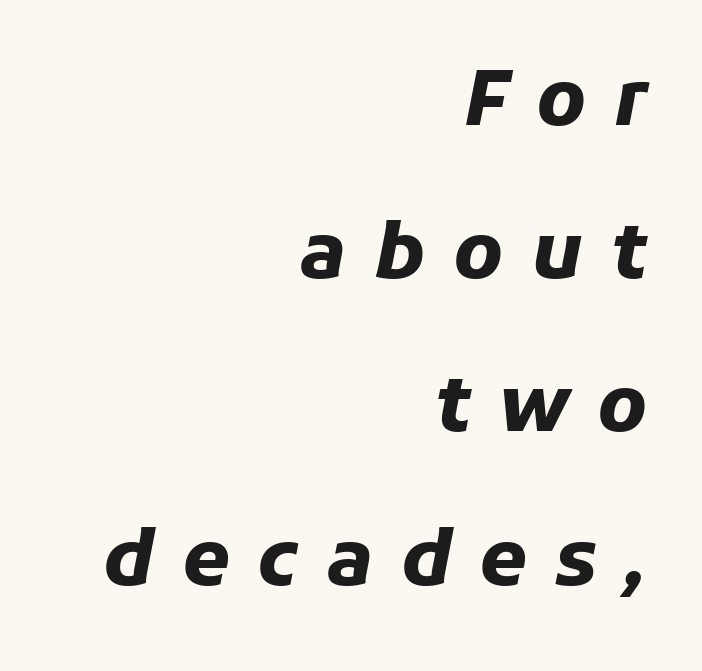
The image shows 77 px heavy type, italic (leaning right); set right-aligned, loose line spacing (1.99x), unusually wide letter spacing (+0.36 em), not underlined; low stroke contrast and a medium x-height.
